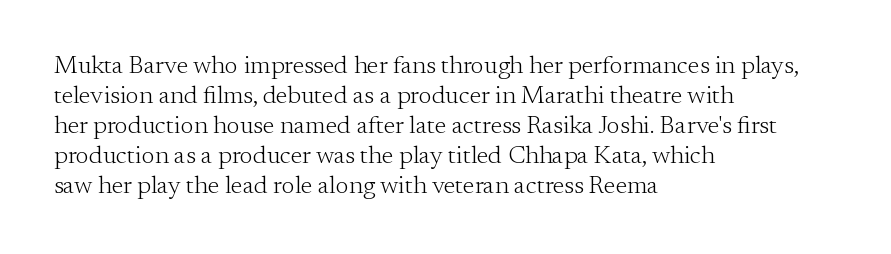
The image shows 25 px text type, upright; set left-aligned, line spacing 1.2x, normal letter spacing, not underlined.
